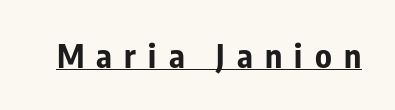
{"serif": "no", "italic": "no", "bold": "yes", "weight": "bold", "width": "condensed", "stroke_contrast": "low", "x_height": "medium", "monospaced": "no", "underline": "yes", "letter_spacing": "wide", "letter_spacing_em": 0.37, "glyph_px": 33}
